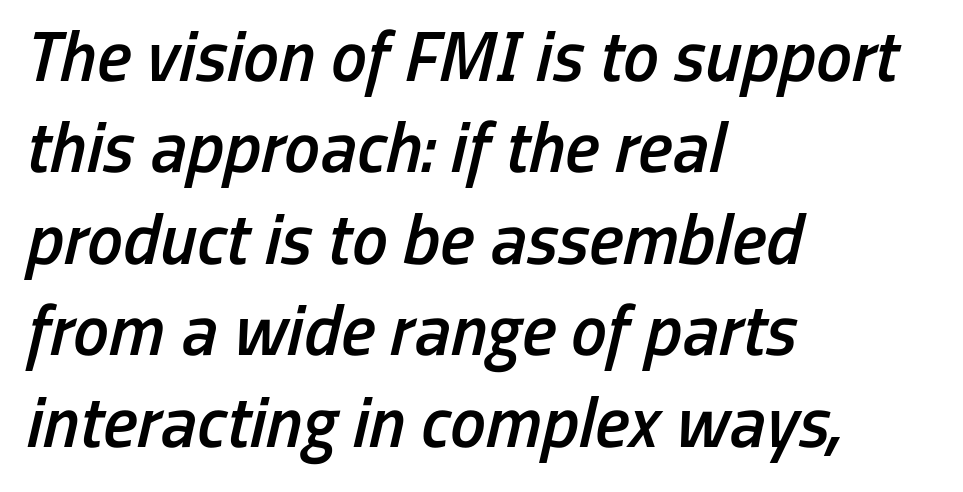
{"italic": "yes", "lean": "right", "slant_degrees": 13, "bold": "semi", "weight": "semibold", "width": "condensed", "stroke_contrast": "low", "x_height": "medium", "monospaced": "no", "underline": "no", "align": "left", "line_spacing": "normal", "line_spacing_ratio": 1.27, "letter_spacing": "normal", "letter_spacing_em": 0.0, "glyph_px": 72}
